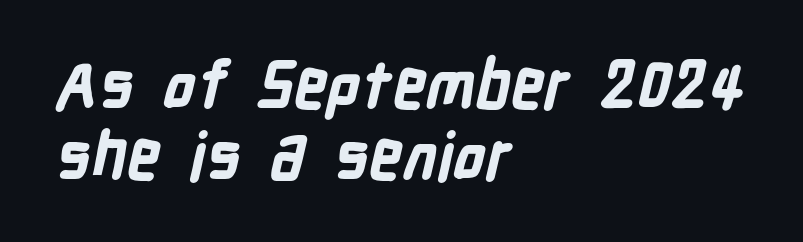
I'd describe the lettering as bold — thick and assertive. The type is set solid horizontally, with unmodified tracking. Stroke terminals: plain, sans-serif. Words float on clear page, feet unadorned. Is this a fixed-width face? No — the glyphs have proportional, varying widths. Each line starts at the same left margin while the right side varies.
